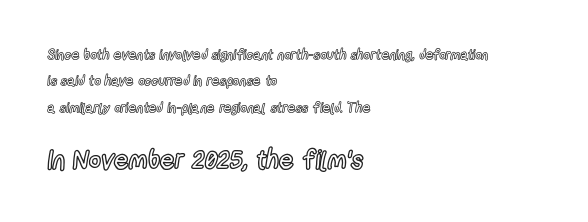
Q: Is the text italic (slanted)? A: Yes.
Q: Is the text underlined? A: No.
Q: How is the paragraph aligned? A: Left-aligned.
Q: Is the spacing between letters normal or unusually wide? A: Normal.
Q: Which block of text is set in a larger size, the first (top) or the second (bottom)? A: The second (bottom) one.
